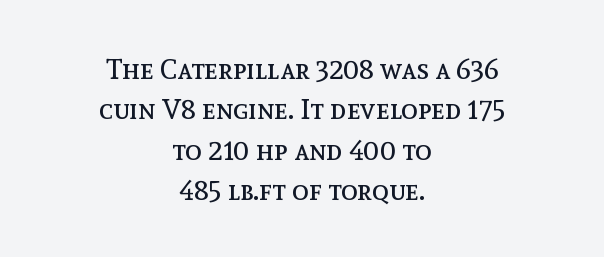
Q: Is the text bold? A: No.
Q: Is the text italic (slanted)? A: No, it is upright.
Q: Is the text underlined? A: No.
Q: How is the paragraph aligned? A: Centered.
Q: Is the spacing between letters normal or unusually wide? A: Normal.
Q: Is the spacing between lines tight, normal or loose? A: Normal.
Q: Width (condensed, normal, or wide)? A: Normal.
Q: x-height? A: Medium.
Q: Monospaced? A: No.
